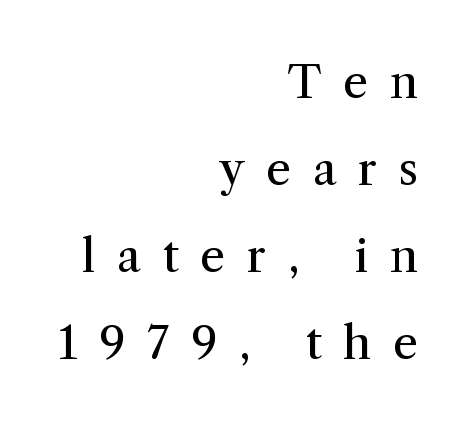
Do the letters lean? They stand straight. The rendering shows small feet on the letterforms — a serif design. Each stroke keeps to a modest, everyday thickness or less. The compositor pushed each line to the right boundary. One glance says open: line gaps are wider than usual. In terms of letterspacing, this is a distinctly airy, spread setting.
